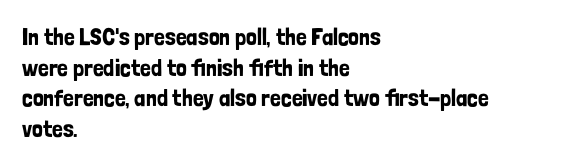
Q: Is the text italic (slanted)? A: No, it is upright.
Q: Is the text underlined? A: No.
Q: How is the paragraph aligned? A: Left-aligned.
Q: Is the spacing between letters normal or unusually wide? A: Normal.
Q: Is the spacing between lines tight, normal or loose? A: Normal.
